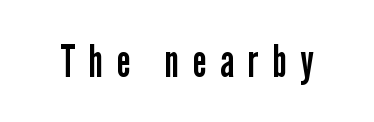
{"serif": "no", "italic": "no", "bold": "no", "weight": "regular", "width": "condensed", "stroke_contrast": "low", "x_height": "medium", "monospaced": "no", "underline": "no", "letter_spacing": "wide", "letter_spacing_em": 0.32, "glyph_px": 44}
